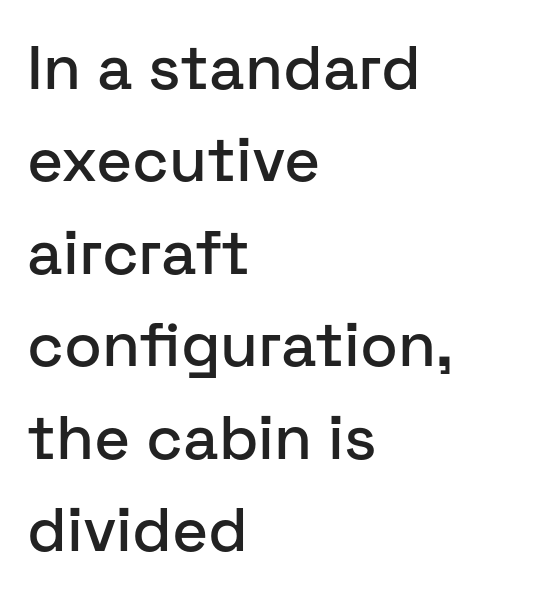
{"serif": "no", "italic": "no", "width": "normal", "stroke_contrast": "low", "x_height": "medium", "monospaced": "no", "underline": "no", "align": "left", "line_spacing": "normal", "line_spacing_ratio": 1.49, "letter_spacing": "normal", "letter_spacing_em": 0.0, "glyph_px": 62}
